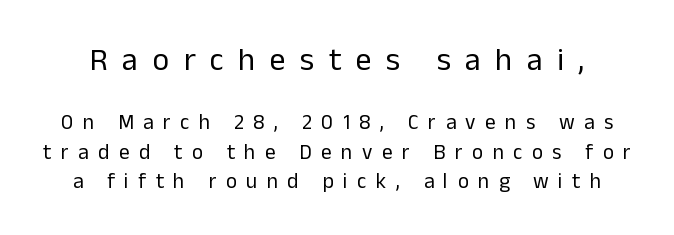
Q: Is the text bold? A: No.
Q: Is the text italic (slanted)? A: No, it is upright.
Q: Is the typeface a serif or a sans-serif typeface? A: Sans-serif.
Q: Is the text underlined? A: No.
Q: Is the spacing between letters normal or unusually wide? A: Unusually wide.
Q: Is the spacing between lines tight, normal or loose? A: Normal.
Q: Which block of text is set in a larger size, the first (top) or the second (bottom)? A: The first (top) one.
Q: Width (condensed, normal, or wide)? A: Normal.
Q: Stroke contrast? A: Low.
Q: x-height? A: Medium.
Q: Monospaced? A: No.
